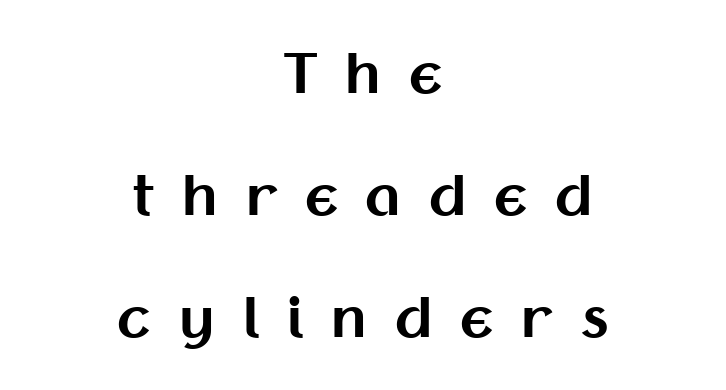
{"serif": "no", "italic": "no", "bold": "yes", "weight": "bold", "width": "normal", "stroke_contrast": "medium", "x_height": "medium", "monospaced": "no", "underline": "no", "align": "center", "line_spacing": "loose", "line_spacing_ratio": 2.26, "letter_spacing": "wide", "letter_spacing_em": 0.5, "glyph_px": 54}
